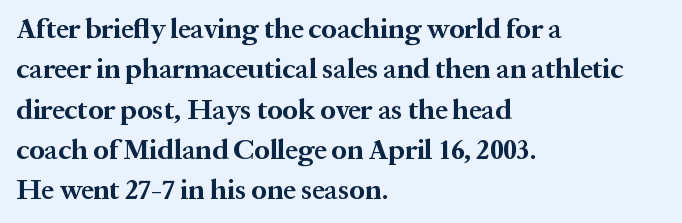
The image shows 28 px bold serif type, upright; set left-aligned, normal line spacing (1.44x), normal letter spacing, not underlined; medium stroke contrast and a medium x-height.
